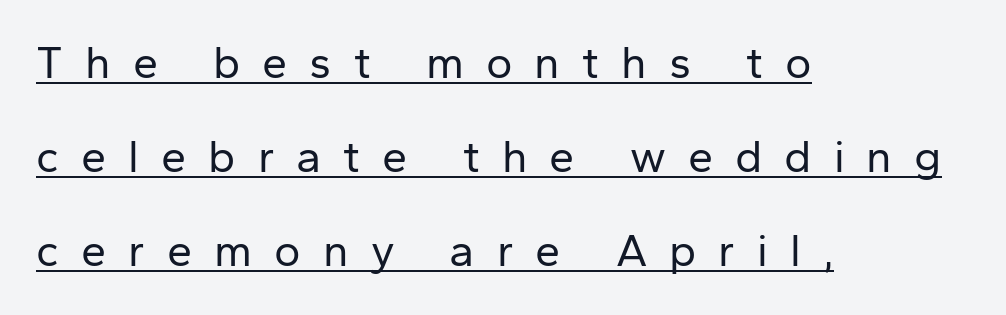
Notice how the stems are strictly vertical — no italics here. Caption: expanded tracking, letters set apart. You could not count columns in this text — the font is proportionally spaced. A sans-serif font was chosen for this passage.
